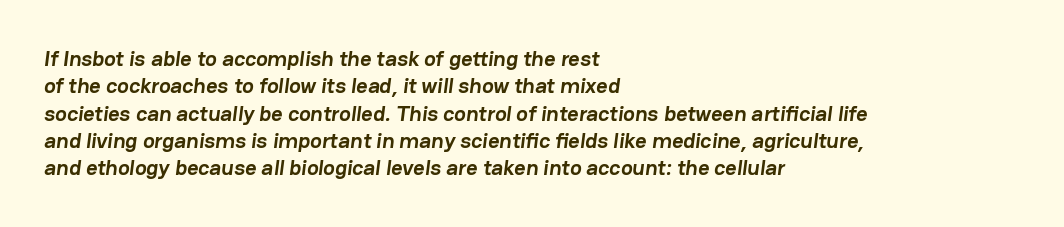
{"bold": "yes", "underline": "no", "align": "left", "line_spacing_ratio": 1.24, "letter_spacing": "normal", "letter_spacing_em": 0.0, "glyph_px": 22}
